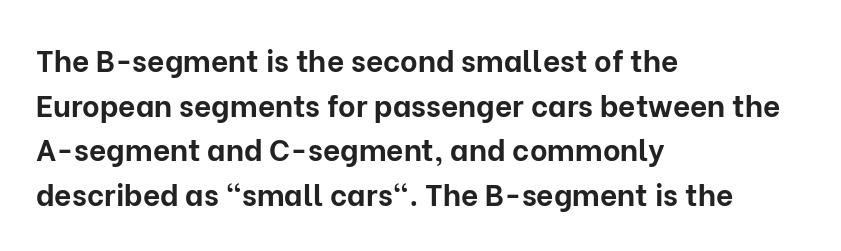
{"serif": "no", "italic": "no", "bold": "yes", "weight": "bold", "width": "normal", "stroke_contrast": "low", "x_height": "medium", "monospaced": "no", "underline": "no", "align": "left", "line_spacing": "normal", "line_spacing_ratio": 1.49, "letter_spacing": "normal", "letter_spacing_em": 0.0, "glyph_px": 30}
